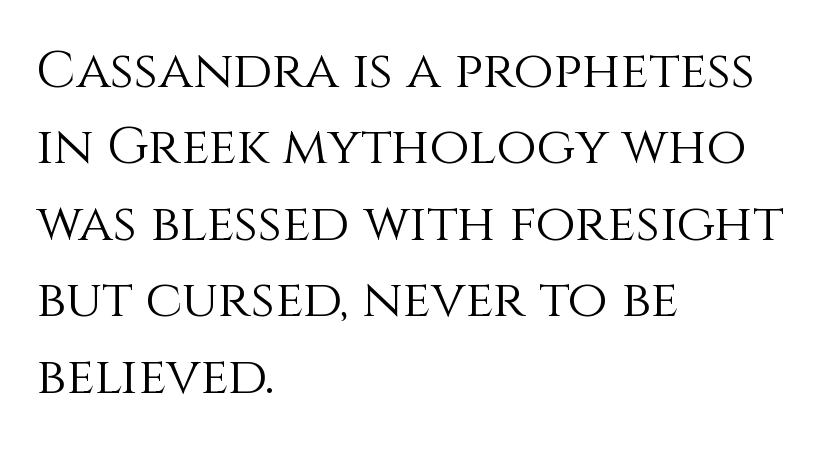
Q: Is the text bold? A: No.
Q: Is the text italic (slanted)? A: No, it is upright.
Q: Is the text underlined? A: No.
Q: How is the paragraph aligned? A: Left-aligned.
Q: Is the spacing between letters normal or unusually wide? A: Normal.
Q: Is the spacing between lines tight, normal or loose? A: Normal.
Q: Width (condensed, normal, or wide)? A: Normal.
Q: Stroke contrast? A: Medium.
Q: x-height? A: Large.
Q: Monospaced? A: No.
